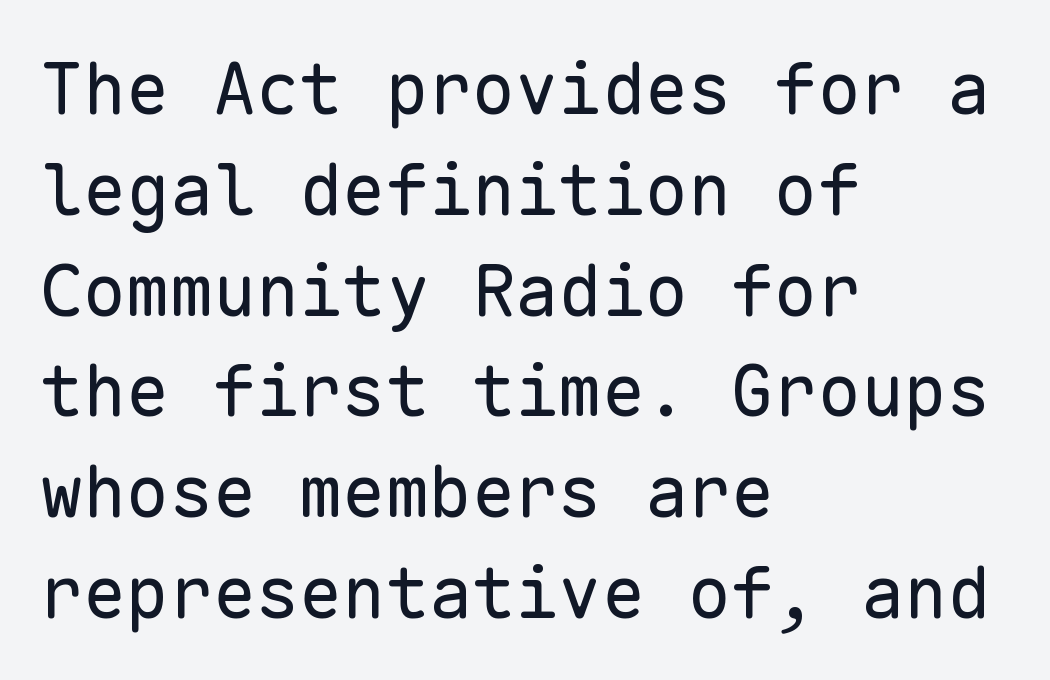
Q: Is the text bold? A: No.
Q: Is the text italic (slanted)? A: No, it is upright.
Q: Is the typeface a serif or a sans-serif typeface? A: Sans-serif.
Q: Is the text underlined? A: No.
Q: How is the paragraph aligned? A: Left-aligned.
Q: Is the spacing between letters normal or unusually wide? A: Normal.
Q: Is the spacing between lines tight, normal or loose? A: Normal.
Q: Width (condensed, normal, or wide)? A: Normal.
Q: Stroke contrast? A: Low.
Q: x-height? A: Medium.
Q: Monospaced? A: Yes.
